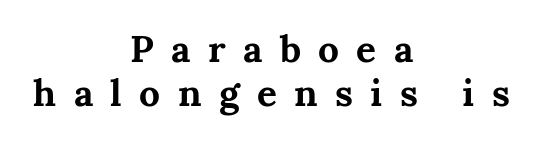
Q: Is the text bold? A: Yes.
Q: Is the text italic (slanted)? A: No, it is upright.
Q: Is the typeface a serif or a sans-serif typeface? A: Serif.
Q: Is the text underlined? A: No.
Q: How is the paragraph aligned? A: Centered.
Q: Is the spacing between letters normal or unusually wide? A: Unusually wide.
Q: Width (condensed, normal, or wide)? A: Normal.
Q: Stroke contrast? A: Medium.
Q: x-height? A: Medium.
Q: Monospaced? A: No.
